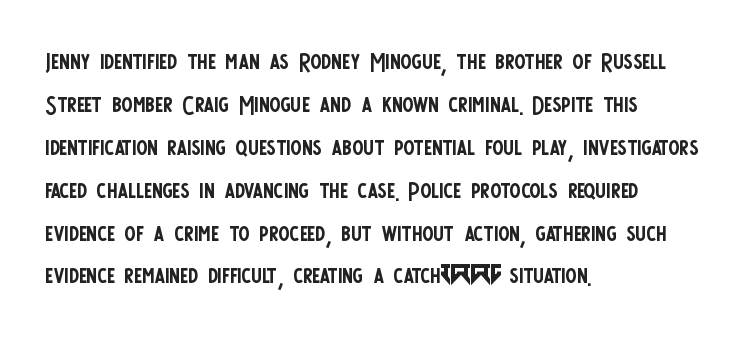
{"serif": "no", "italic": "no", "bold": "no", "weight": "regular", "width": "condensed", "stroke_contrast": "low", "x_height": "large", "monospaced": "no", "underline": "no", "align": "left", "line_spacing": "normal", "line_spacing_ratio": 1.3, "letter_spacing": "normal", "letter_spacing_em": 0.0, "glyph_px": 33}
